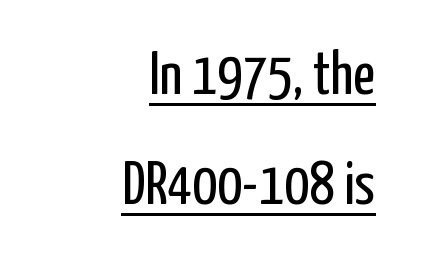
{"serif": "no", "italic": "no", "bold": "no", "weight": "regular", "width": "condensed", "stroke_contrast": "low", "x_height": "medium", "monospaced": "no", "underline": "yes", "align": "right", "line_spacing_ratio": 1.83, "letter_spacing": "normal", "letter_spacing_em": 0.0, "glyph_px": 60}
